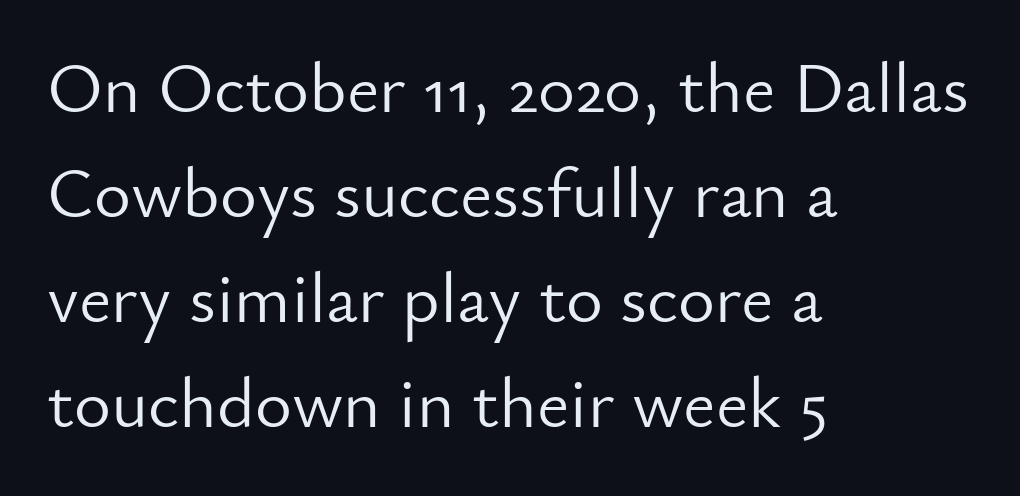
Q: Is the text bold? A: No.
Q: Is the text italic (slanted)? A: No, it is upright.
Q: Is the typeface a serif or a sans-serif typeface? A: Sans-serif.
Q: Is the text underlined? A: No.
Q: How is the paragraph aligned? A: Left-aligned.
Q: Is the spacing between letters normal or unusually wide? A: Normal.
Q: Is the spacing between lines tight, normal or loose? A: Normal.
Q: Width (condensed, normal, or wide)? A: Normal.
Q: Stroke contrast? A: Low.
Q: x-height? A: Small.
Q: Monospaced? A: No.
